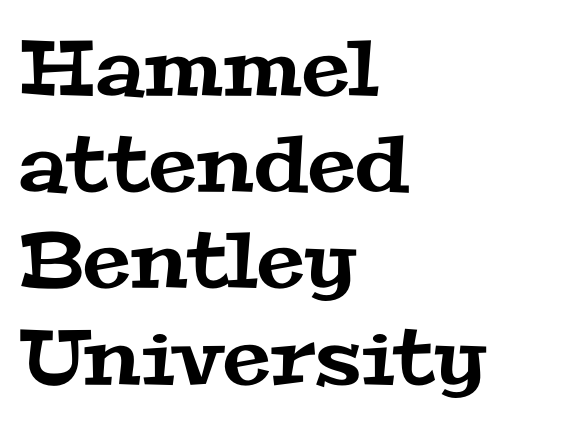
The image shows 77 px wide serif type; set left-aligned, normal line spacing (1.25x), normal letter spacing, not underlined; medium stroke contrast and a medium x-height.
